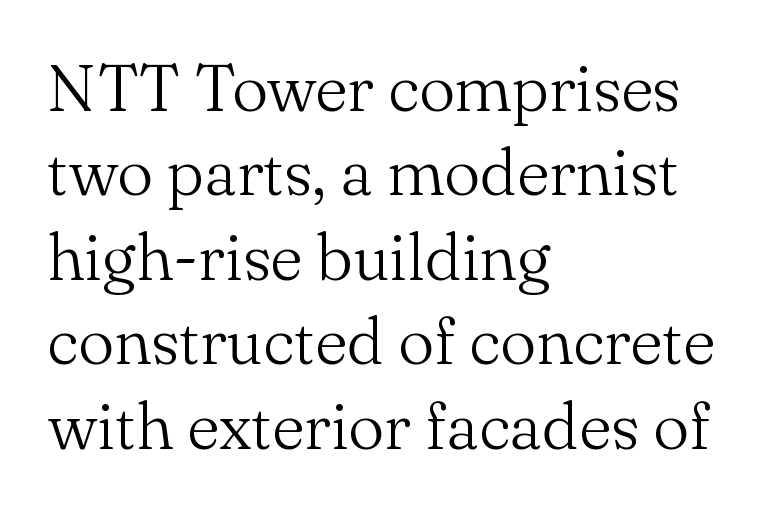
{"serif": "yes", "italic": "no", "bold": "no", "weight": "light", "width": "normal", "stroke_contrast": "medium", "x_height": "small", "monospaced": "no", "underline": "no", "align": "left", "line_spacing": "normal", "line_spacing_ratio": 1.3, "letter_spacing": "normal", "letter_spacing_em": 0.0, "glyph_px": 65}
